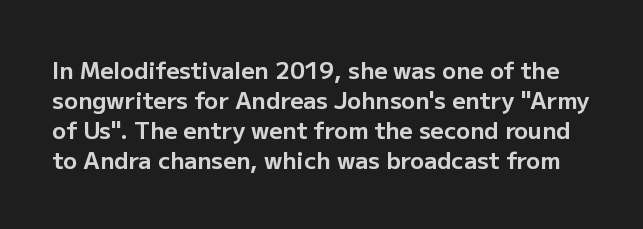
As a designer I'd log this as weight 700, bold. Italic? Not at all — the glyphs are vertical. Type without underlining. Letter spacing: default. Compared with typical paragraphs, the rows here are spaced about the same.
